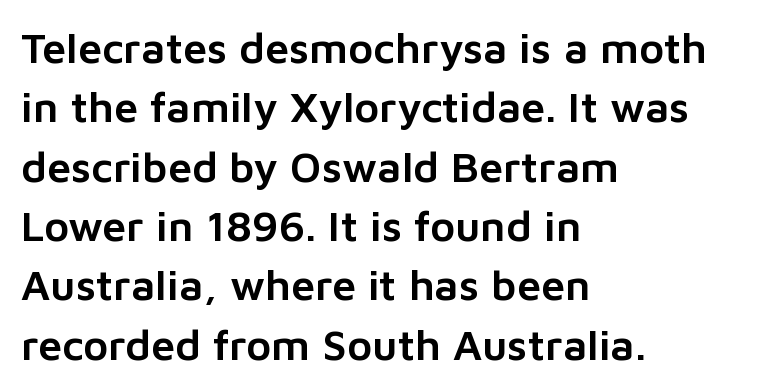
The image shows 43 px sans-serif type, upright; set left-aligned, normal line spacing (1.38x), normal letter spacing, not underlined; low stroke contrast and a medium x-height.
